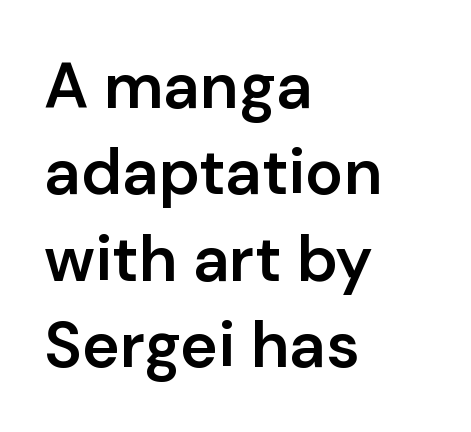
Q: Is the text bold? A: Semi-bold.
Q: Is the text italic (slanted)? A: No, it is upright.
Q: Is the typeface a serif or a sans-serif typeface? A: Sans-serif.
Q: Is the text underlined? A: No.
Q: How is the paragraph aligned? A: Left-aligned.
Q: Is the spacing between letters normal or unusually wide? A: Normal.
Q: Is the spacing between lines tight, normal or loose? A: Normal.
Q: Width (condensed, normal, or wide)? A: Normal.
Q: Stroke contrast? A: Low.
Q: x-height? A: Medium.
Q: Monospaced? A: No.
